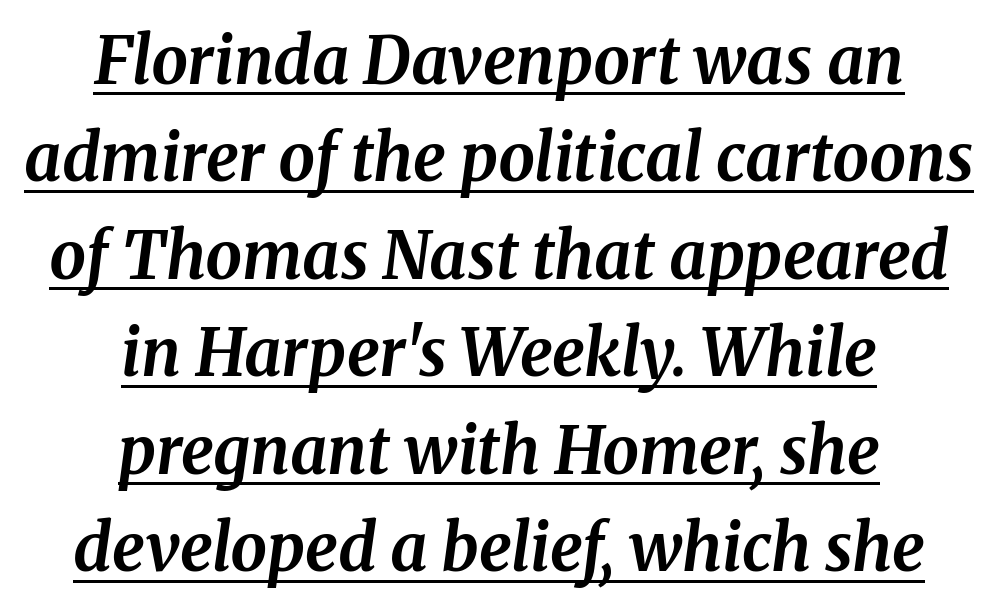
Here the designer chose a conventional face with non-uniform glyph widths. The rendering shows small feet on the letterforms — a serif design. The glyphs are accompanied by a horizontal stroke just below them. Italic: yes, the glyphs are oblique.
